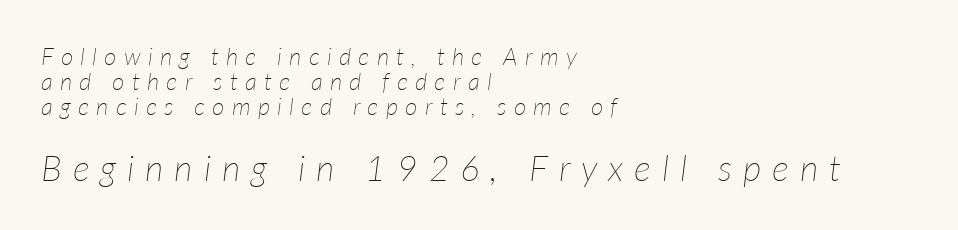
A student would notice the bottom passage is typeset larger than what precedes it. Tracking value appears strongly positive — letters spread wide. Would a proofreader flag this as italicized? Yes. Proportional: the letters do not fall into vertical columns.
